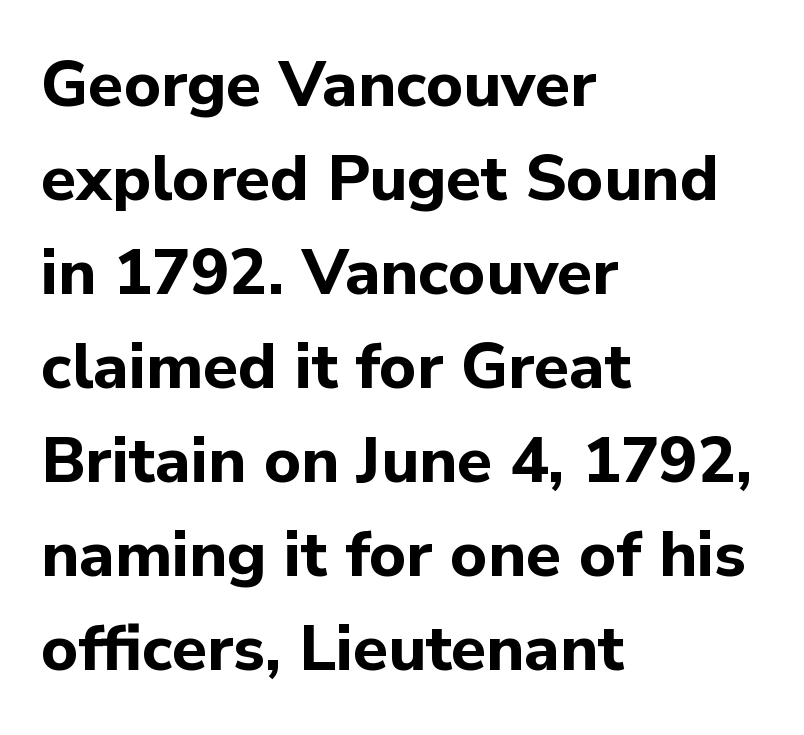
These lines are rendered in a variable-pitch font. The horizontal fit of the characters is conventional and even. Plenty of ink on the page — the face is bold. The characters display no serif detailing; their extremities are plain.
